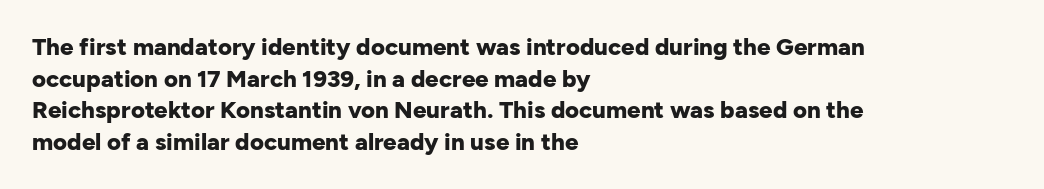
{"italic": "no", "bold": "yes", "underline": "no", "align": "left", "line_spacing": "normal", "line_spacing_ratio": 1.32, "letter_spacing": "normal", "letter_spacing_em": 0.0, "glyph_px": 24}
